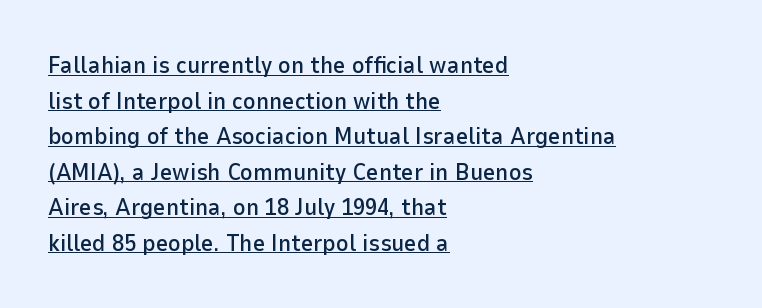
Q: Is the text italic (slanted)? A: No, it is upright.
Q: Is the text underlined? A: Yes.
Q: How is the paragraph aligned? A: Left-aligned.
Q: Is the spacing between letters normal or unusually wide? A: Normal.
Q: Is the spacing between lines tight, normal or loose? A: Normal.
